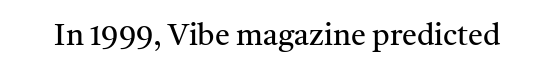
The image shows 30 px regular-weight serif type, upright; set normal letter spacing, not underlined; medium stroke contrast and a medium x-height.
